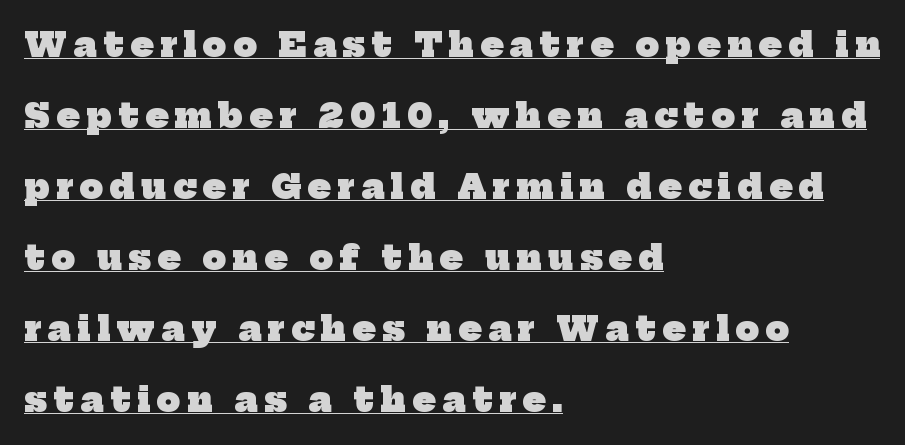
The image shows 33 px heavy serif type; set left-aligned, loose line spacing (2.15x), unusually wide letter spacing (+0.2 em), underlined; low stroke contrast and a medium x-height.
